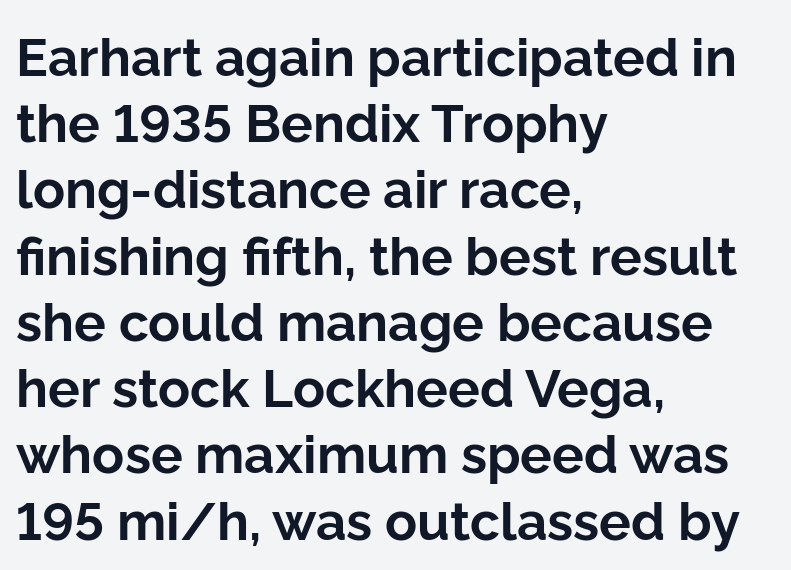
The image shows 53 px bold sans-serif type, upright; set left-aligned, normal line spacing (1.25x), normal letter spacing, not underlined; low stroke contrast and a medium x-height.
